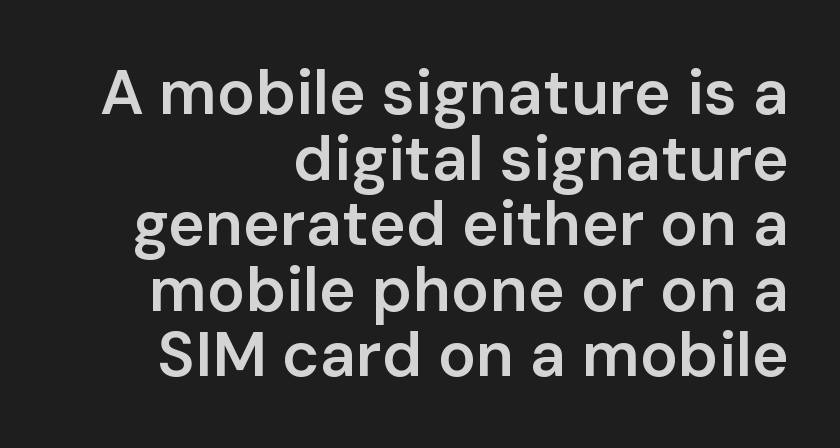
Q: Is the text bold? A: Semi-bold.
Q: Is the text italic (slanted)? A: No, it is upright.
Q: Is the typeface a serif or a sans-serif typeface? A: Sans-serif.
Q: Is the text underlined? A: No.
Q: How is the paragraph aligned? A: Right-aligned.
Q: Is the spacing between letters normal or unusually wide? A: Normal.
Q: Is the spacing between lines tight, normal or loose? A: Tight.
Q: Width (condensed, normal, or wide)? A: Normal.
Q: Stroke contrast? A: Low.
Q: x-height? A: Medium.
Q: Monospaced? A: No.
